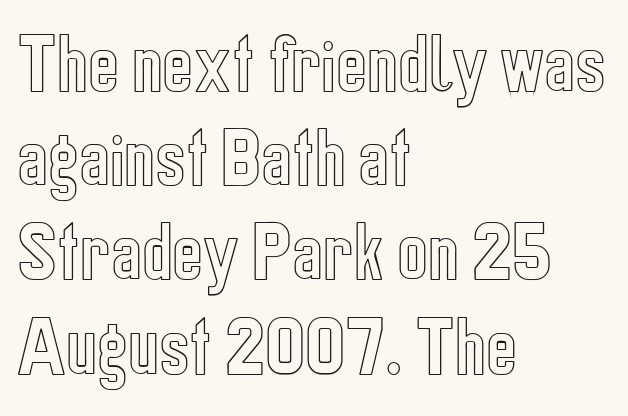
The tracking reads as untouched default to a designer's eye. The rendering uses natural spacing where letterforms have individual widths. Line beginnings align vertically; line endings do not. Italic: no, the glyphs are upright roman. The passage shown stacks its lines at a standard gap.
